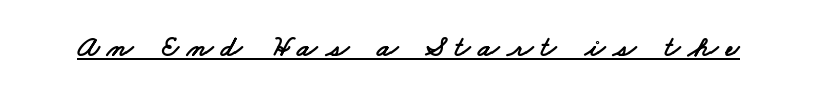
Inter-character spacing is expanded well beyond the font's built-in metrics. Spacing verdict: proportional, widths tailored to each character. These characters rest on top of a visible drawn line. The text was rendered using a sans face with plain stroke endings.
